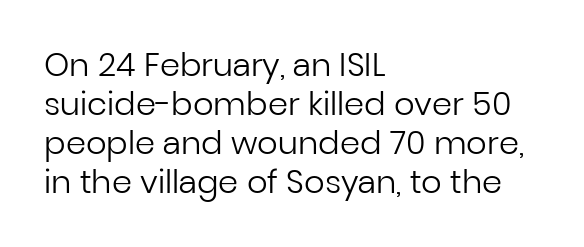
Q: Is the text bold? A: No.
Q: Is the text italic (slanted)? A: No, it is upright.
Q: Is the typeface a serif or a sans-serif typeface? A: Sans-serif.
Q: Is the text underlined? A: No.
Q: How is the paragraph aligned? A: Left-aligned.
Q: Is the spacing between letters normal or unusually wide? A: Normal.
Q: Width (condensed, normal, or wide)? A: Normal.
Q: Stroke contrast? A: Low.
Q: x-height? A: Medium.
Q: Monospaced? A: No.
